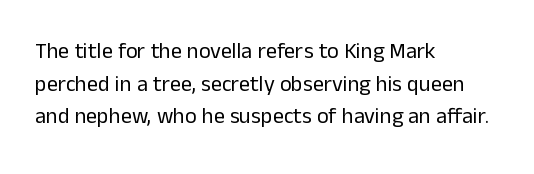
The image shows 22 px text type, upright; set left-aligned, normal line spacing (1.48x), normal letter spacing, not underlined.
